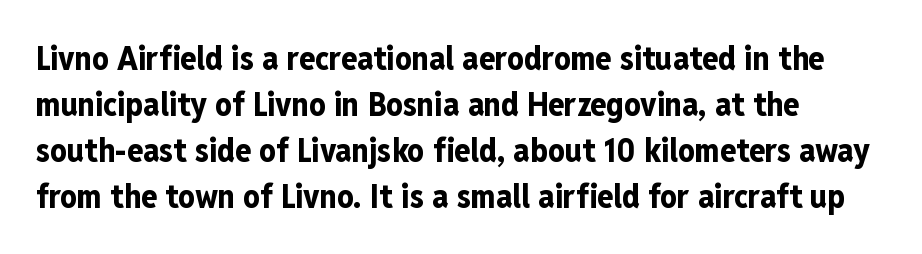
The text block is weighted toward the left margin, trailing off unevenly rightward. You could not count columns in this text — the font is proportionally spaced. Serifs: no, the terminals of the letterforms are clean. This sample uses an upright cut, with every glyph sitting square on the baseline. Bold? Absolutely — the strokes are thick and heavy.
